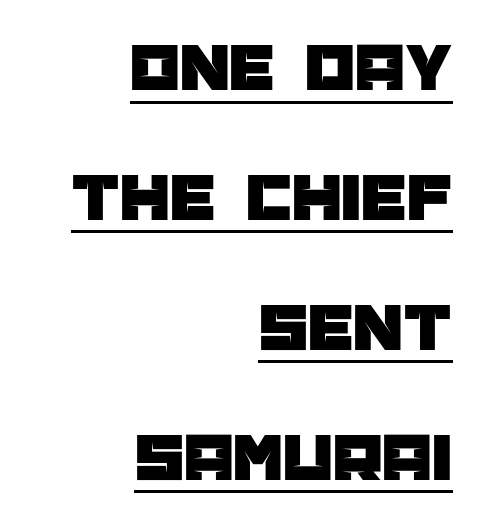
{"serif": "no", "italic": "no", "width": "normal", "stroke_contrast": "low", "x_height": "large", "monospaced": "no", "underline": "yes", "align": "right", "line_spacing_ratio": 1.83, "letter_spacing": "normal", "letter_spacing_em": 0.0, "glyph_px": 71}
